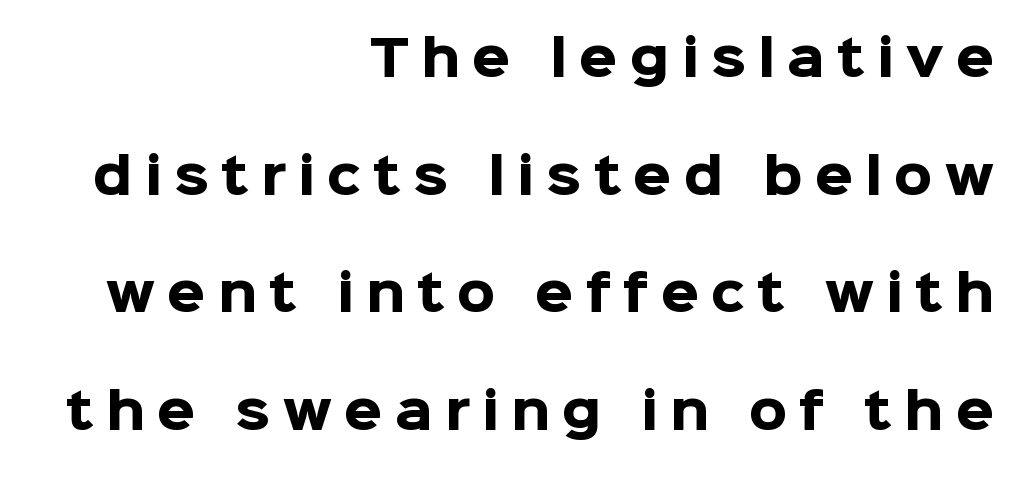
Q: Is the text bold? A: Yes.
Q: Is the text italic (slanted)? A: No, it is upright.
Q: Is the typeface a serif or a sans-serif typeface? A: Sans-serif.
Q: Is the text underlined? A: No.
Q: How is the paragraph aligned? A: Right-aligned.
Q: Is the spacing between letters normal or unusually wide? A: Unusually wide.
Q: Is the spacing between lines tight, normal or loose? A: Loose.
Q: Width (condensed, normal, or wide)? A: Normal.
Q: Stroke contrast? A: Low.
Q: x-height? A: Medium.
Q: Monospaced? A: No.
